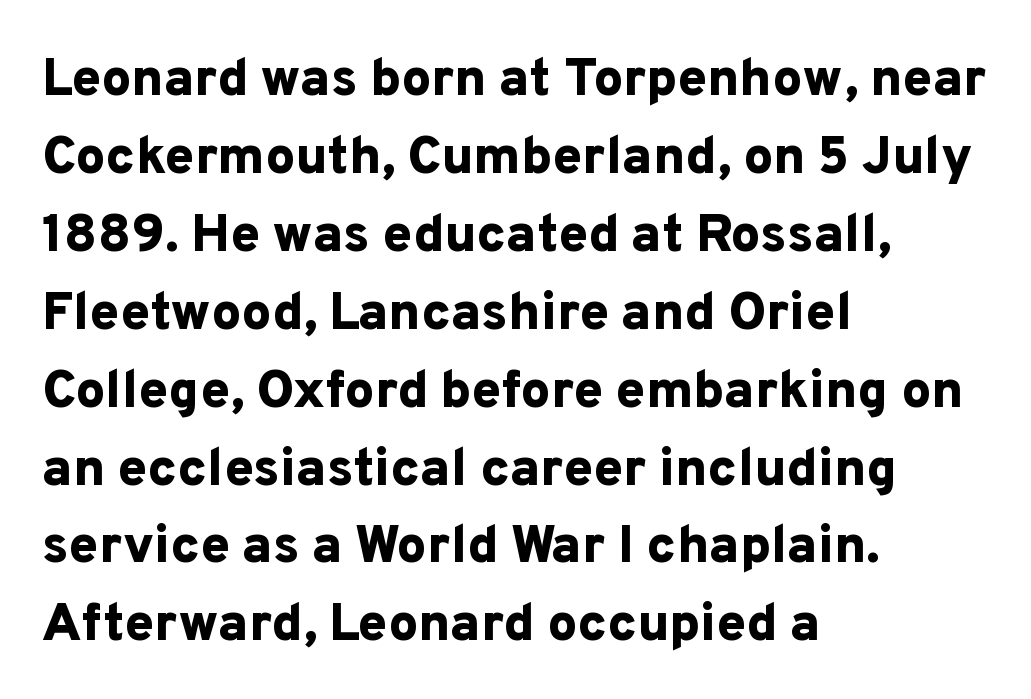
Q: Is the text bold? A: Yes.
Q: Is the text italic (slanted)? A: No, it is upright.
Q: Is the typeface a serif or a sans-serif typeface? A: Sans-serif.
Q: Is the text underlined? A: No.
Q: How is the paragraph aligned? A: Left-aligned.
Q: Is the spacing between letters normal or unusually wide? A: Normal.
Q: Is the spacing between lines tight, normal or loose? A: Normal.
Q: Width (condensed, normal, or wide)? A: Normal.
Q: Stroke contrast? A: Low.
Q: x-height? A: Medium.
Q: Monospaced? A: No.
